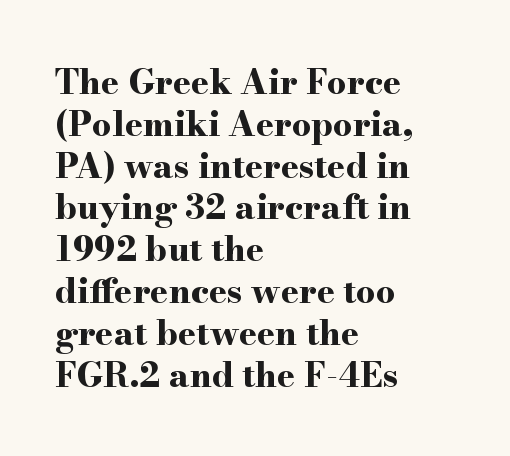
Q: Is the text bold? A: Yes.
Q: Is the text italic (slanted)? A: No, it is upright.
Q: Is the typeface a serif or a sans-serif typeface? A: Serif.
Q: Is the text underlined? A: No.
Q: How is the paragraph aligned? A: Left-aligned.
Q: Is the spacing between letters normal or unusually wide? A: Normal.
Q: Width (condensed, normal, or wide)? A: Wide.
Q: Stroke contrast? A: High.
Q: x-height? A: Small.
Q: Monospaced? A: No.
